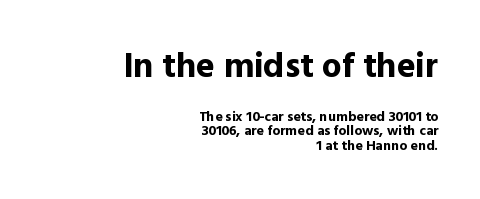
{"serif": "no", "italic": "no", "bold": "yes", "weight": "bold", "width": "normal", "x_height": "medium", "monospaced": "no", "underline": "no", "align": "right", "line_spacing": "tight", "line_spacing_ratio": 1.05, "letter_spacing": "normal", "letter_spacing_em": 0.0, "larger_block": "first", "size_ratio": 2.5, "glyph_px": 35}
